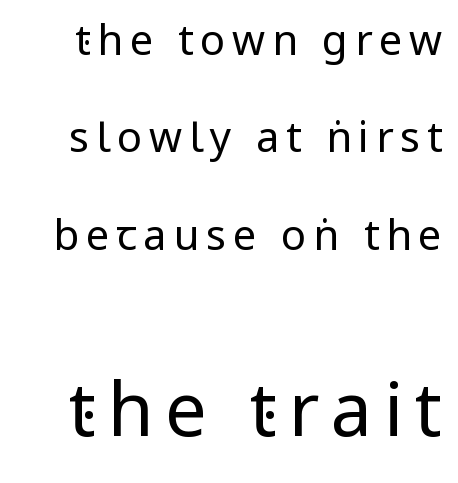
Q: Is the text bold? A: No.
Q: Is the text italic (slanted)? A: No, it is upright.
Q: Is the typeface a serif or a sans-serif typeface? A: Sans-serif.
Q: Is the text underlined? A: No.
Q: Is the spacing between lines tight, normal or loose? A: Loose.
Q: Which block of text is set in a larger size, the first (top) or the second (bottom)? A: The second (bottom) one.
Q: Width (condensed, normal, or wide)? A: Condensed.
Q: Stroke contrast? A: Low.
Q: x-height? A: Large.
Q: Monospaced? A: No.
